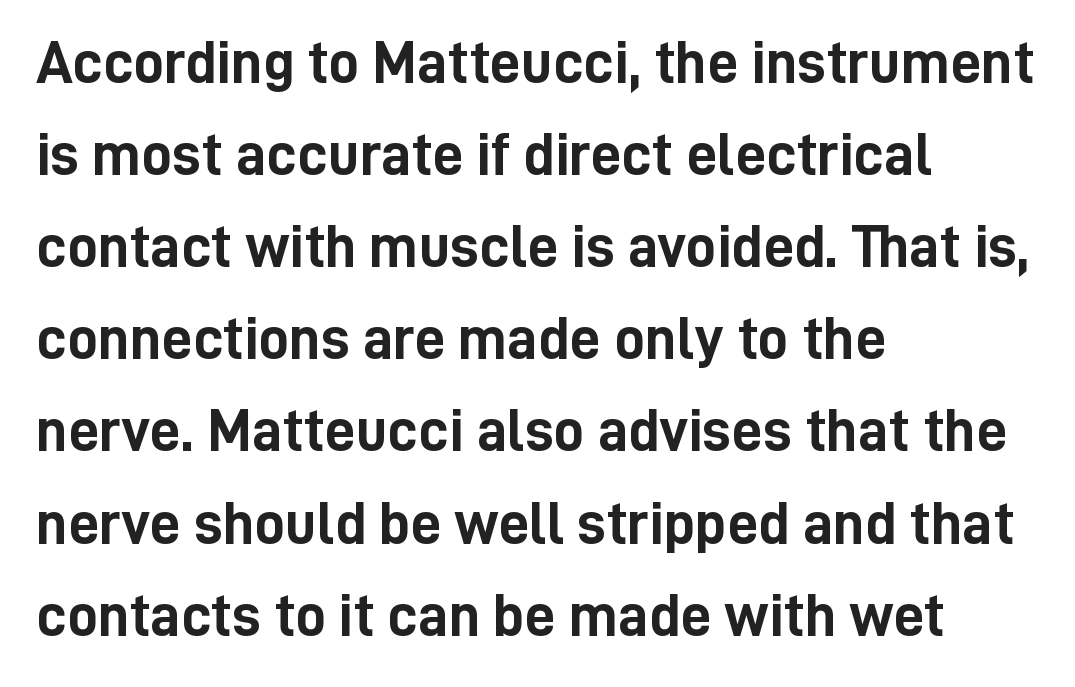
{"serif": "no", "italic": "no", "bold": "yes", "weight": "semibold", "width": "condensed", "stroke_contrast": "low", "x_height": "medium", "monospaced": "no", "underline": "no", "align": "left", "line_spacing": "normal", "line_spacing_ratio": 1.51, "letter_spacing": "normal", "letter_spacing_em": 0.0, "glyph_px": 61}
